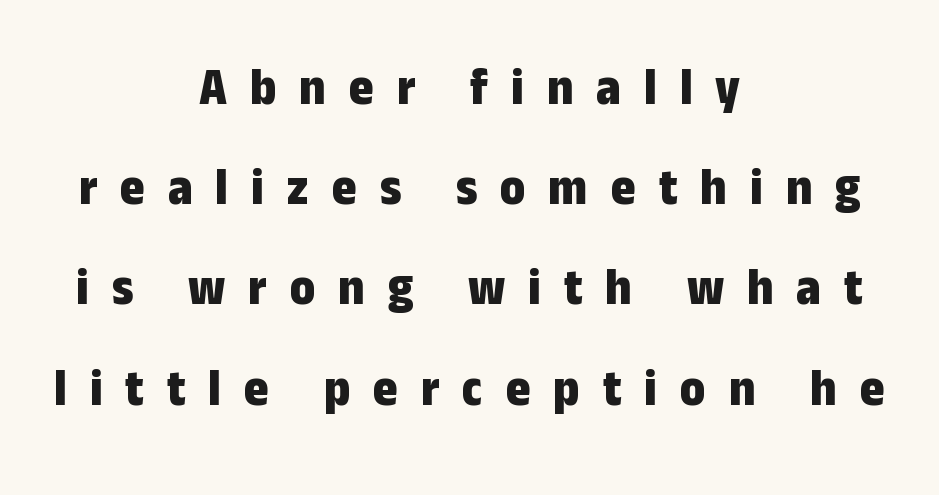
Q: Is the text bold? A: Yes.
Q: Is the text italic (slanted)? A: No, it is upright.
Q: Is the typeface a serif or a sans-serif typeface? A: Sans-serif.
Q: Is the text underlined? A: No.
Q: How is the paragraph aligned? A: Centered.
Q: Is the spacing between letters normal or unusually wide? A: Unusually wide.
Q: Width (condensed, normal, or wide)? A: Condensed.
Q: Stroke contrast? A: Low.
Q: x-height? A: Medium.
Q: Monospaced? A: No.
